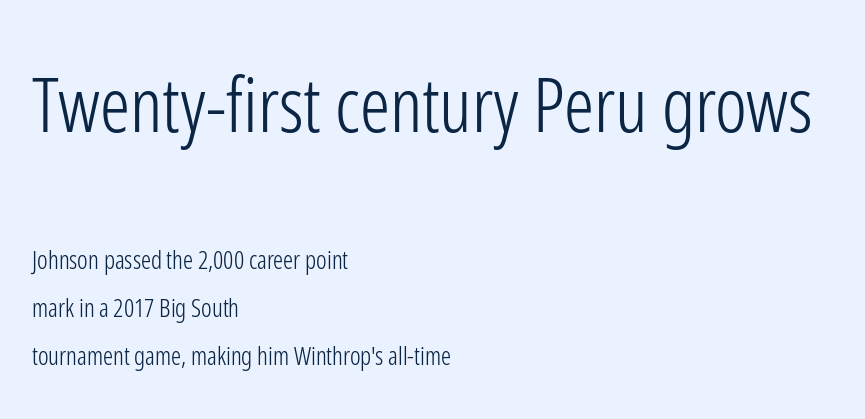
Q: Is the text bold? A: No.
Q: Is the text italic (slanted)? A: No, it is upright.
Q: Is the typeface a serif or a sans-serif typeface? A: Sans-serif.
Q: Is the text underlined? A: No.
Q: How is the paragraph aligned? A: Left-aligned.
Q: Is the spacing between letters normal or unusually wide? A: Normal.
Q: Is the spacing between lines tight, normal or loose? A: Loose.
Q: Which block of text is set in a larger size, the first (top) or the second (bottom)? A: The first (top) one.
Q: Width (condensed, normal, or wide)? A: Condensed.
Q: Stroke contrast? A: Low.
Q: x-height? A: Medium.
Q: Monospaced? A: No.
